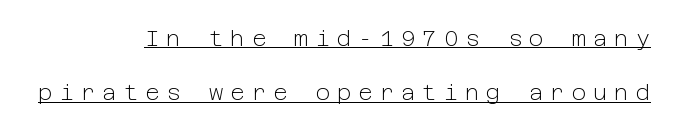
There is plenty of visible air inserted between adjacent glyphs. Every character sits straight up, as roman type does. Has an underline been added? It has. This sample trades compactness for vertical openness between lines. Leftover space on each line is placed entirely before the opening word. Weight: not bold — regular or lighter.
